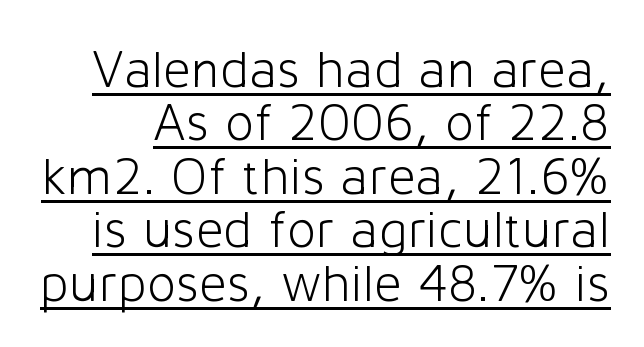
Classification — sans serif. What's the leading like? Squeezed, with rows nearly overlapping. The type is set solid horizontally, with unmodified tracking. Looks like someone drew a line under every word here. Proportional: the letters do not fall into vertical columns.
